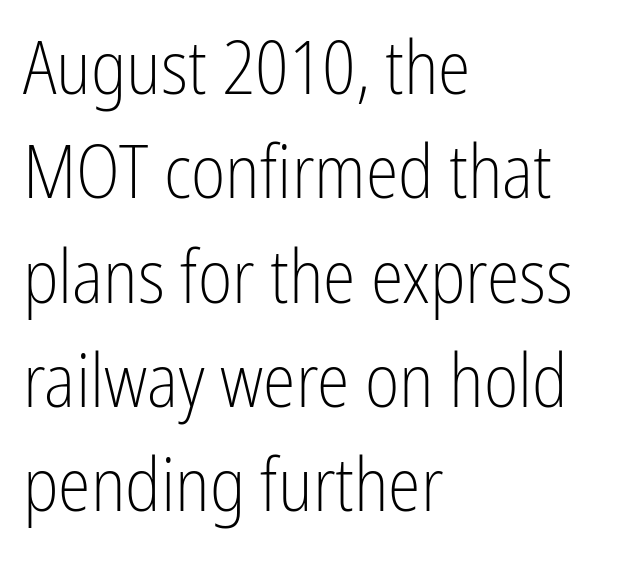
The setting favours the left margin, as ordinary paragraphs usually do. Counters stay open thanks to moderate or lighter strokes. Horizontal bands of white between lines are of average thickness. The letters carry no serifs — their stems end cleanly without finishing strokes. Quick note: not italic, upright. Think of a printed novel: that variable character pitch is what you see here.
